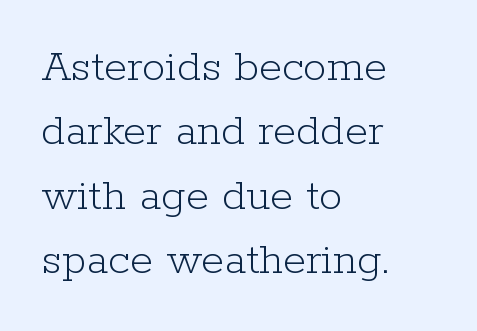
{"serif": "yes", "italic": "no", "bold": "no", "weight": "light", "width": "normal", "stroke_contrast": "low", "x_height": "medium", "monospaced": "no", "underline": "no", "align": "left", "line_spacing": "normal", "line_spacing_ratio": 1.37, "letter_spacing": "normal", "letter_spacing_em": 0.0, "glyph_px": 47}
